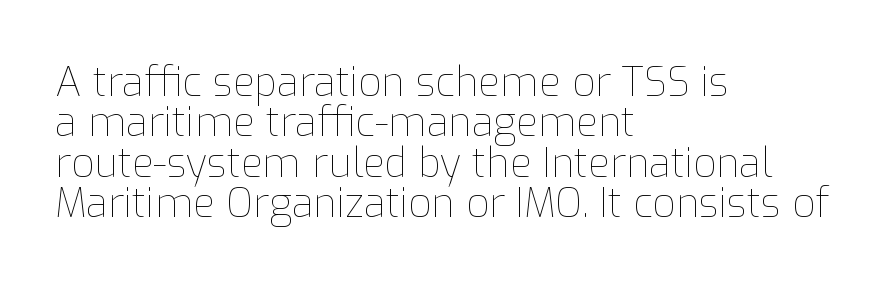
Q: Is the text bold? A: No.
Q: Is the text italic (slanted)? A: No, it is upright.
Q: Is the text underlined? A: No.
Q: How is the paragraph aligned? A: Left-aligned.
Q: Is the spacing between letters normal or unusually wide? A: Normal.
Q: Is the spacing between lines tight, normal or loose? A: Tight.
Q: Width (condensed, normal, or wide)? A: Normal.
Q: Stroke contrast? A: Low.
Q: x-height? A: Medium.
Q: Monospaced? A: No.
